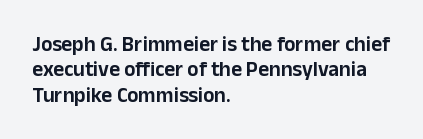
{"italic": "no", "underline": "no", "align": "left", "line_spacing_ratio": 1.21, "letter_spacing": "normal", "letter_spacing_em": 0.0, "glyph_px": 21}
